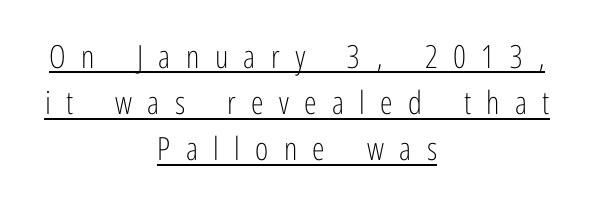
The image shows 32 px light, condensed sans-serif type, upright; set centered, normal line spacing (1.44x), unusually wide letter spacing (+0.48 em), underlined; low stroke contrast and a medium x-height.
